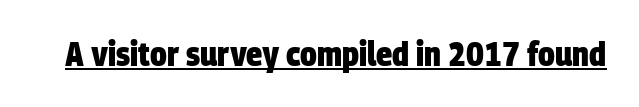
Q: Is the text bold? A: Yes.
Q: Is the typeface a serif or a sans-serif typeface? A: Sans-serif.
Q: Is the text underlined? A: Yes.
Q: Is the spacing between letters normal or unusually wide? A: Normal.
Q: Width (condensed, normal, or wide)? A: Condensed.
Q: Stroke contrast? A: Low.
Q: x-height? A: Large.
Q: Monospaced? A: No.
